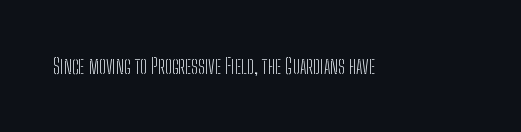
The image shows 21 px text type, upright; set normal letter spacing, not underlined.
